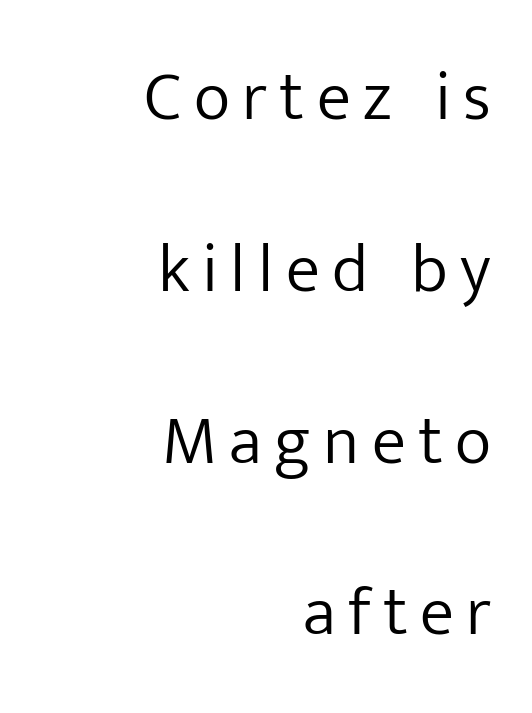
The image shows 69 px light sans-serif type, upright; set right-aligned, loose line spacing (2.49x), not underlined; low stroke contrast and a medium x-height.
